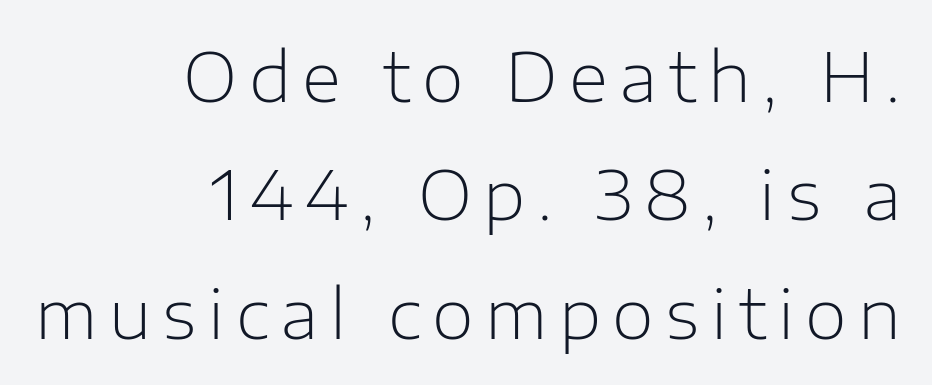
Looks like regular typesetting: each glyph gets only the width it needs. The font family rendered here belongs to the sans-serif group. Heaviness? Minimal to ordinary, like unemphasized prose. No word sits above an underline. Ordinary non-slanted type is in use.
